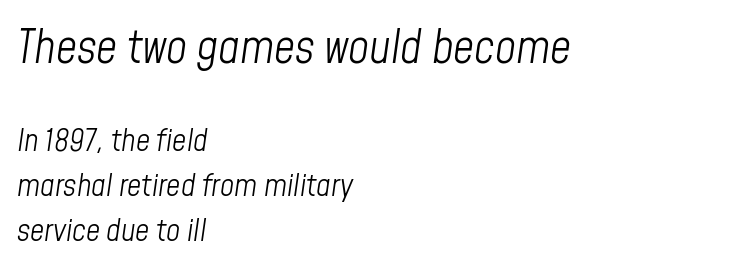
Spacing verdict: proportional, widths tailored to each character. Normally led — the rows are evenly, conventionally spaced. Check the space under the baseline: it is left empty. Emphasis-style slanted type is in use. Line starts are locked; line ends wander.
